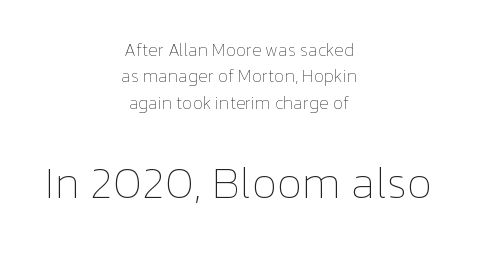
The image shows 45 px thin type, upright; set centered, normal line spacing (1.47x), normal letter spacing, not underlined; the second (bottom) block is 2.5x larger; low stroke contrast and a medium x-height.
